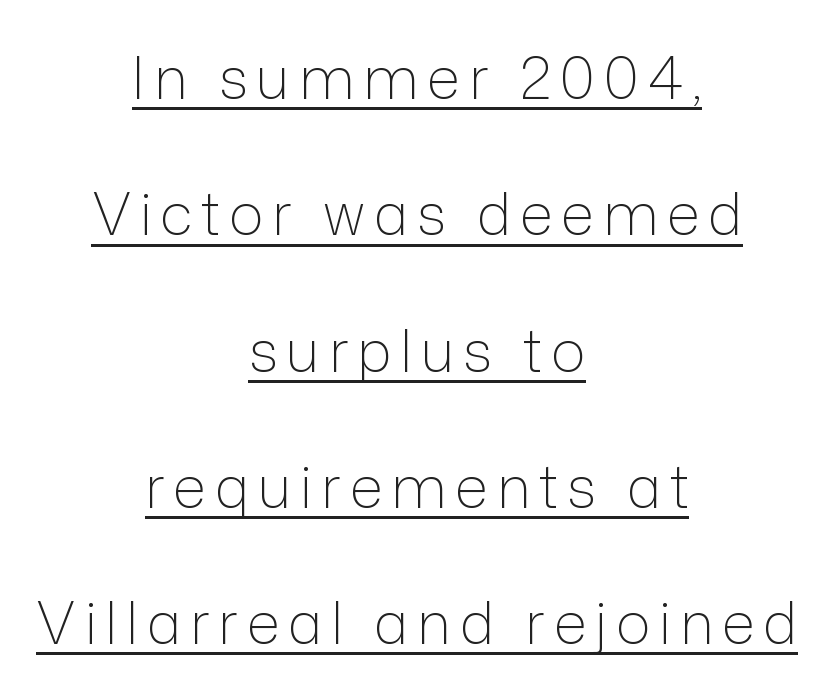
The image shows 58 px light sans-serif type, upright; set centered, loose line spacing (2.35x), underlined; low stroke contrast and a medium x-height.
